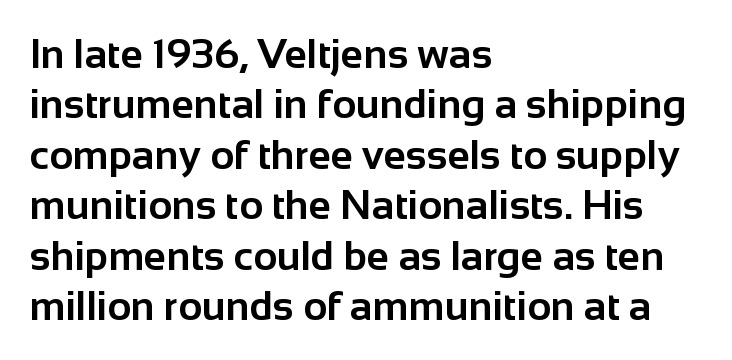
The image shows 41 px bold sans-serif type, upright; set left-aligned, line spacing 1.23x, normal letter spacing, not underlined; low stroke contrast and a medium x-height.
